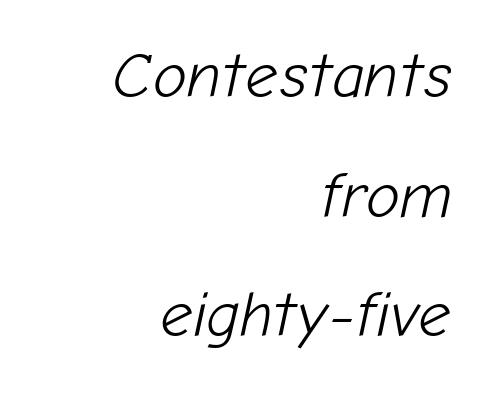
Q: Is the text bold? A: No.
Q: Is the text italic (slanted)? A: Yes, it leans right by about 12 degrees.
Q: Is the text underlined? A: No.
Q: How is the paragraph aligned? A: Right-aligned.
Q: Is the spacing between letters normal or unusually wide? A: Normal.
Q: Width (condensed, normal, or wide)? A: Normal.
Q: Stroke contrast? A: Low.
Q: x-height? A: Medium.
Q: Monospaced? A: No.
